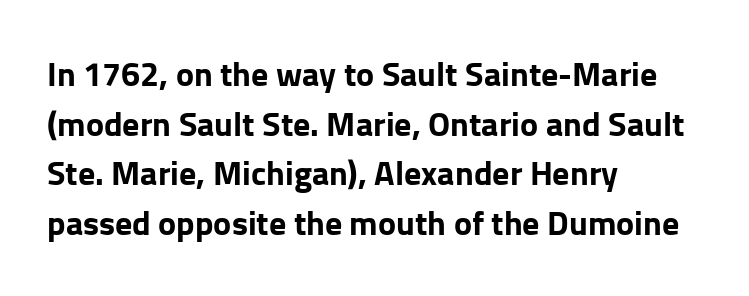
Notice how thick the strokes are: this is what a full bold looks like. Is this a fixed-width face? No — the glyphs have proportional, varying widths. Glyph-to-glyph distance matches everyday printed text. Examine the stroke ends and you'll find no serifs.
